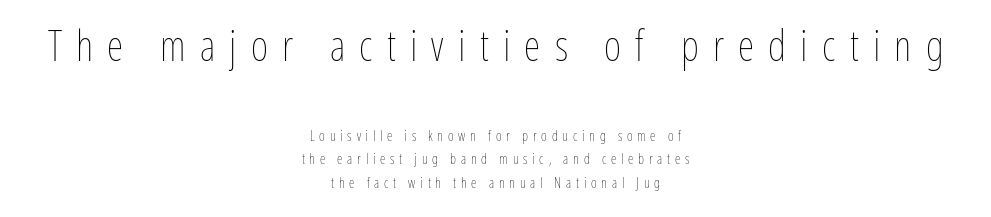
Q: Is the text bold? A: No.
Q: Is the text italic (slanted)? A: No, it is upright.
Q: Is the text underlined? A: No.
Q: How is the paragraph aligned? A: Centered.
Q: Is the spacing between letters normal or unusually wide? A: Unusually wide.
Q: Is the spacing between lines tight, normal or loose? A: Normal.
Q: Which block of text is set in a larger size, the first (top) or the second (bottom)? A: The first (top) one.
Q: Width (condensed, normal, or wide)? A: Condensed.
Q: Stroke contrast? A: Low.
Q: x-height? A: Medium.
Q: Monospaced? A: No.
